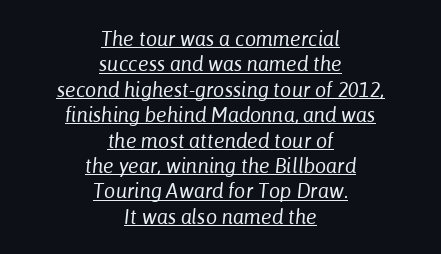
{"italic": "yes", "lean": "right", "slant_degrees": 6, "bold": "no", "underline": "yes", "align": "center", "line_spacing": "normal", "line_spacing_ratio": 1.27, "letter_spacing": "normal", "letter_spacing_em": 0.0, "glyph_px": 20}
